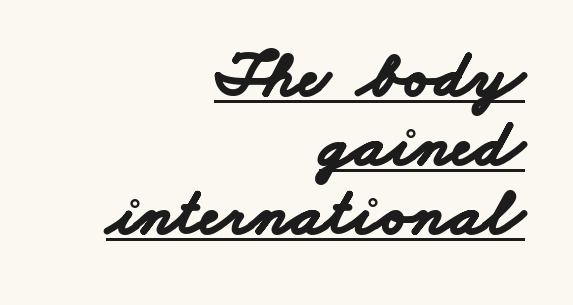
The image shows 67 px bold, wide sans-serif type; set right-aligned, tight line spacing (1.03x), normal letter spacing, underlined; low stroke contrast and a small x-height.
